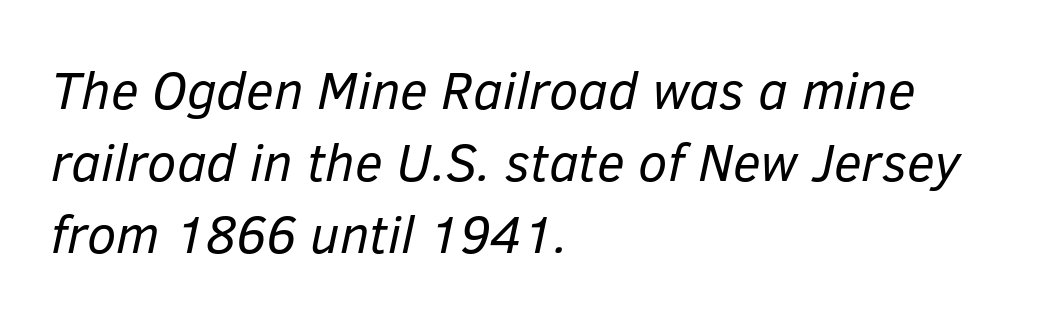
Q: Is the text bold? A: No.
Q: Is the text italic (slanted)? A: Yes, it leans right by about 12 degrees.
Q: Is the text underlined? A: No.
Q: How is the paragraph aligned? A: Left-aligned.
Q: Is the spacing between letters normal or unusually wide? A: Normal.
Q: Is the spacing between lines tight, normal or loose? A: Normal.
Q: Width (condensed, normal, or wide)? A: Normal.
Q: Stroke contrast? A: Low.
Q: x-height? A: Medium.
Q: Monospaced? A: No.
